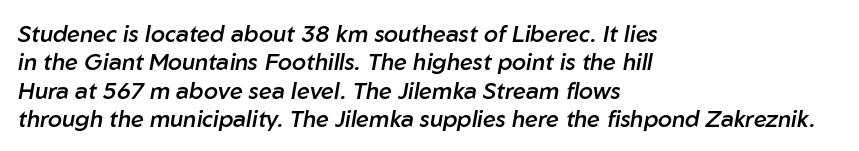
Q: Is the text bold? A: Semi-bold.
Q: Is the text italic (slanted)? A: Yes, it leans right by about 10 degrees.
Q: Is the text underlined? A: No.
Q: How is the paragraph aligned? A: Left-aligned.
Q: Is the spacing between letters normal or unusually wide? A: Normal.
